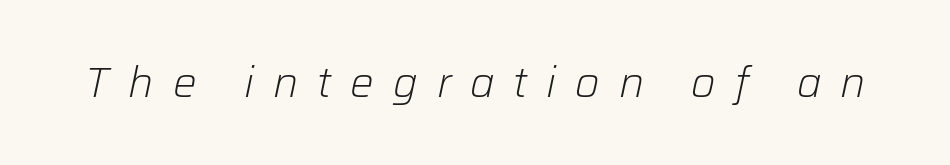
The image shows 42 px light type, italic (leaning right); set unusually wide letter spacing (+0.45 em), not underlined; low stroke contrast and a medium x-height.
